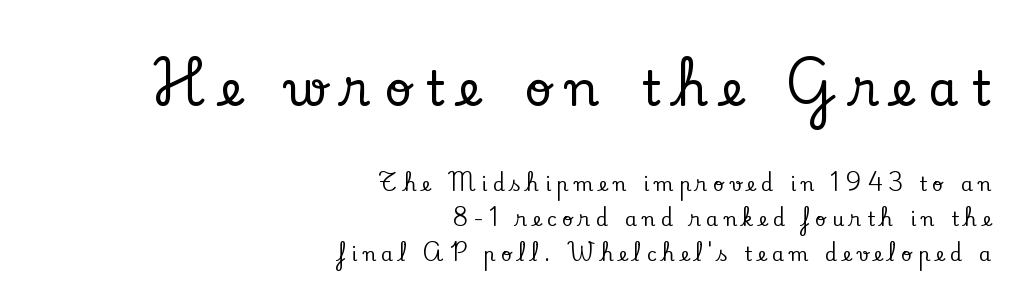
Spacing verdict: proportional, widths tailored to each character. In CSS terms this would be text-align: right. The gap between lines stays unmarked. Quick note: not italic, upright. The letterforms stand isolated, each surrounded by extra space. To sum up the face: it has serifs.
